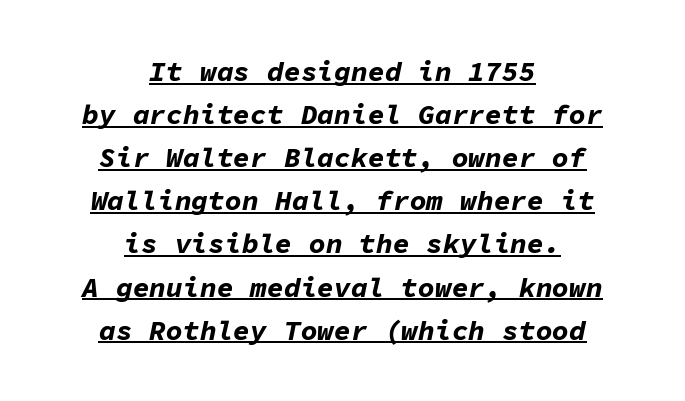
Q: Is the text bold? A: Yes.
Q: Is the text italic (slanted)? A: Yes, it leans right by about 11 degrees.
Q: Is the text underlined? A: Yes.
Q: How is the paragraph aligned? A: Centered.
Q: Is the spacing between letters normal or unusually wide? A: Normal.
Q: Is the spacing between lines tight, normal or loose? A: Normal.
Q: Width (condensed, normal, or wide)? A: Normal.
Q: Stroke contrast? A: Low.
Q: x-height? A: Medium.
Q: Monospaced? A: Yes.
